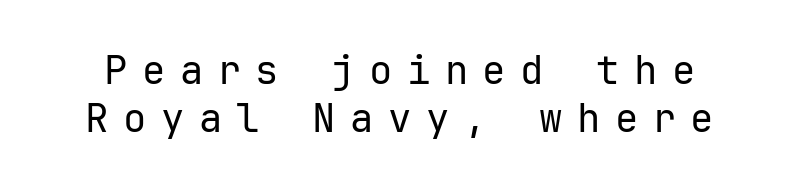
{"serif": "no", "italic": "no", "bold": "no", "weight": "regular", "width": "normal", "stroke_contrast": "low", "x_height": "medium", "monospaced": "yes", "underline": "no", "line_spacing_ratio": 1.23, "letter_spacing": "wide", "letter_spacing_em": 0.37, "glyph_px": 39}
